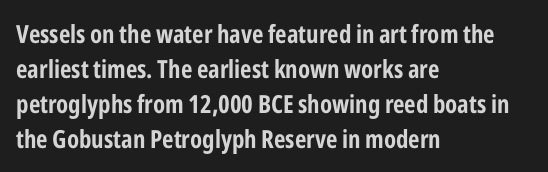
Q: Is the text bold? A: Yes.
Q: Is the text italic (slanted)? A: No, it is upright.
Q: Is the text underlined? A: No.
Q: How is the paragraph aligned? A: Left-aligned.
Q: Is the spacing between letters normal or unusually wide? A: Normal.
Q: Is the spacing between lines tight, normal or loose? A: Normal.
